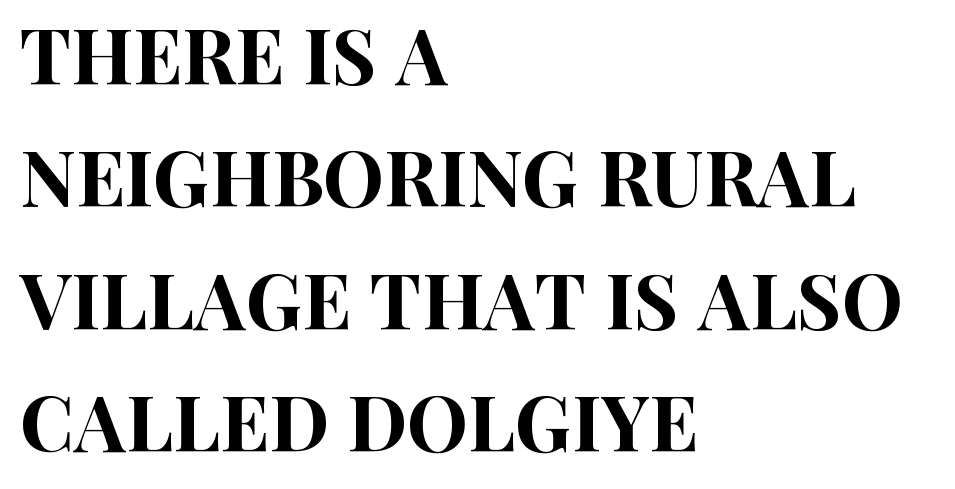
{"serif": "no", "italic": "no", "width": "condensed", "stroke_contrast": "high", "x_height": "large", "monospaced": "no", "underline": "no", "align": "left", "line_spacing": "normal", "line_spacing_ratio": 1.59, "letter_spacing": "normal", "letter_spacing_em": 0.0, "glyph_px": 77}
